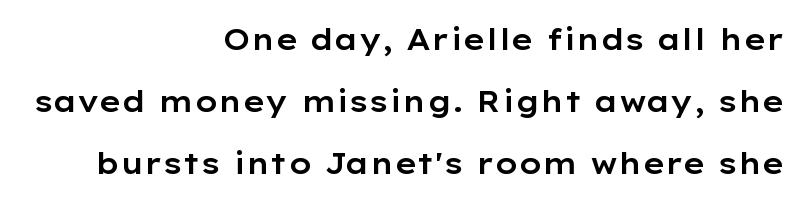
Is there any slant? The stems are plumb. These lines keep a tight, regular rhythm from letter to letter. Compared with a flush-left layout, this one pins lines to the opposite, right side. Type without underlining. Do the characters align in a grid? No, the font is proportional. In terms of leading, this rendering errs on the spacious side.
